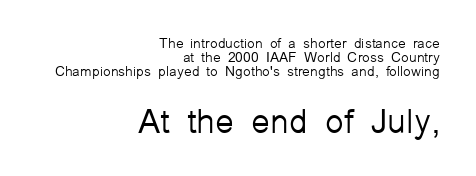
Q: Is the text bold? A: No.
Q: Is the text italic (slanted)? A: No, it is upright.
Q: Is the typeface a serif or a sans-serif typeface? A: Sans-serif.
Q: Is the text underlined? A: No.
Q: How is the paragraph aligned? A: Right-aligned.
Q: Is the spacing between letters normal or unusually wide? A: Normal.
Q: Is the spacing between lines tight, normal or loose? A: Tight.
Q: Which block of text is set in a larger size, the first (top) or the second (bottom)? A: The second (bottom) one.
Q: Width (condensed, normal, or wide)? A: Normal.
Q: Stroke contrast? A: Low.
Q: x-height? A: Medium.
Q: Monospaced? A: No.
